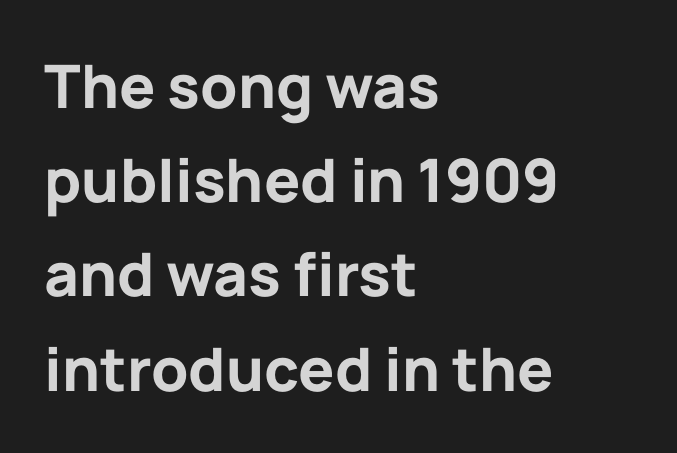
Q: Is the text bold? A: Yes.
Q: Is the text italic (slanted)? A: No, it is upright.
Q: Is the typeface a serif or a sans-serif typeface? A: Sans-serif.
Q: Is the text underlined? A: No.
Q: How is the paragraph aligned? A: Left-aligned.
Q: Is the spacing between letters normal or unusually wide? A: Normal.
Q: Is the spacing between lines tight, normal or loose? A: Normal.
Q: Width (condensed, normal, or wide)? A: Normal.
Q: Stroke contrast? A: Low.
Q: x-height? A: Medium.
Q: Monospaced? A: No.
